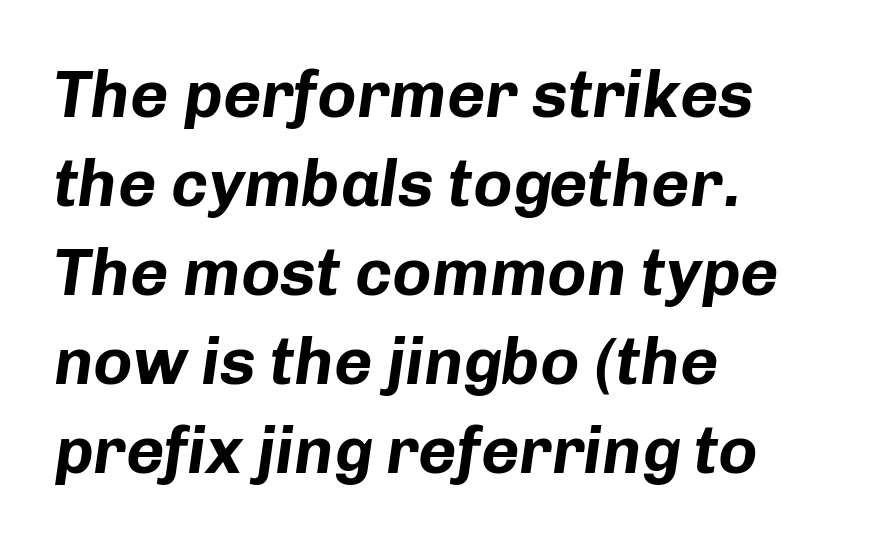
Q: Is the text bold? A: Yes.
Q: Is the text italic (slanted)? A: Yes, it leans right by about 8 degrees.
Q: Is the text underlined? A: No.
Q: How is the paragraph aligned? A: Left-aligned.
Q: Is the spacing between letters normal or unusually wide? A: Normal.
Q: Is the spacing between lines tight, normal or loose? A: Normal.
Q: Width (condensed, normal, or wide)? A: Normal.
Q: Stroke contrast? A: Low.
Q: x-height? A: Medium.
Q: Monospaced? A: No.
